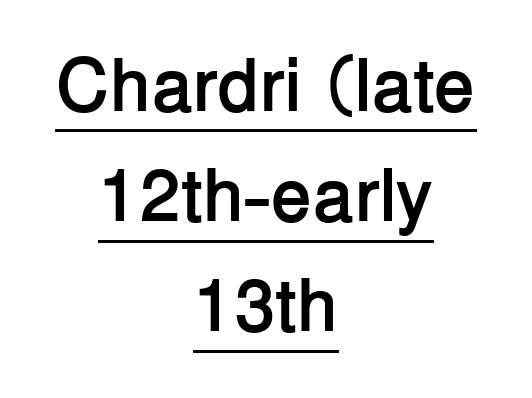
{"serif": "no", "italic": "no", "bold": "yes", "weight": "semibold", "width": "normal", "stroke_contrast": "low", "x_height": "medium", "monospaced": "no", "underline": "yes", "align": "center", "line_spacing": "normal", "line_spacing_ratio": 1.47, "letter_spacing": "normal", "letter_spacing_em": 0.0, "glyph_px": 75}
